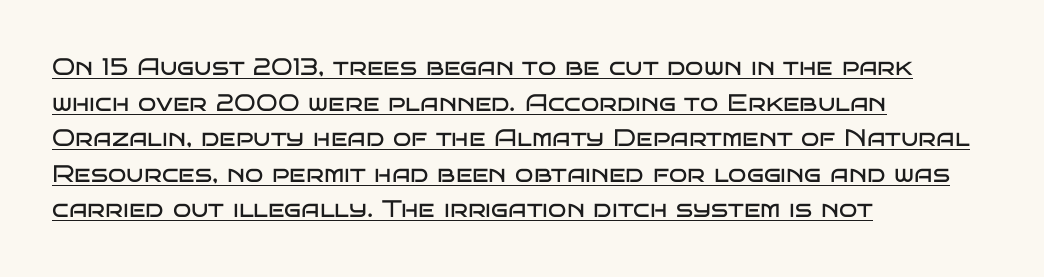
Q: Is the text bold? A: No.
Q: Is the text italic (slanted)? A: No, it is upright.
Q: Is the text underlined? A: Yes.
Q: How is the paragraph aligned? A: Left-aligned.
Q: Is the spacing between letters normal or unusually wide? A: Normal.
Q: Is the spacing between lines tight, normal or loose? A: Normal.
